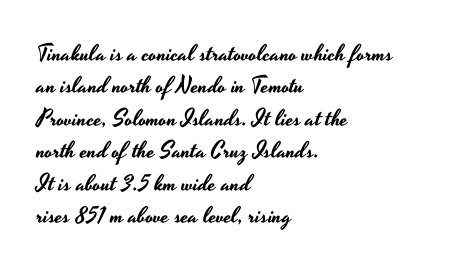
Q: Is the text italic (slanted)? A: Yes.
Q: Is the text underlined? A: No.
Q: How is the paragraph aligned? A: Left-aligned.
Q: Is the spacing between letters normal or unusually wide? A: Normal.
Q: Is the spacing between lines tight, normal or loose? A: Normal.
